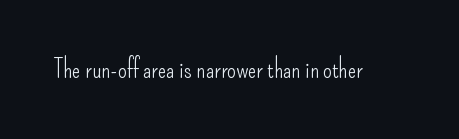
{"italic": "no", "bold": "no", "underline": "no", "letter_spacing": "normal", "letter_spacing_em": 0.0, "glyph_px": 25}
